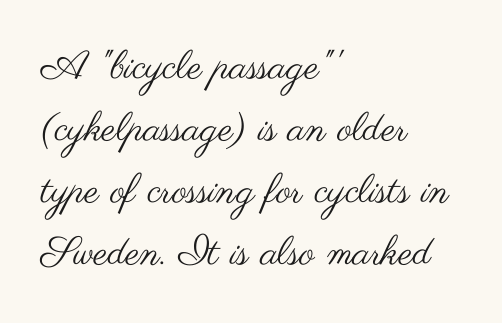
The passage shown is typed in a proportional face where columns would drift. The rendering shows plain stroke endings on the letterforms — a sans-serif design. The font is comparable to plain body text, perhaps lighter. Rule under the text: the space is simply empty. The letterforms sit shoulder to shoulder at normal distance.
